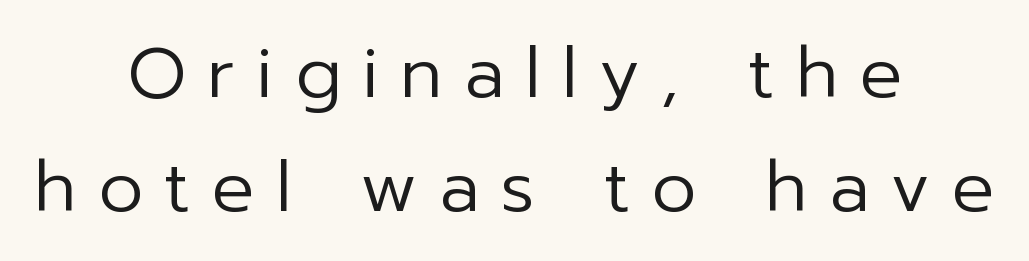
The image shows 71 px regular-weight sans-serif type, upright; set centered, normal line spacing (1.61x), unusually wide letter spacing (+0.3 em), not underlined; low stroke contrast and a medium x-height.
